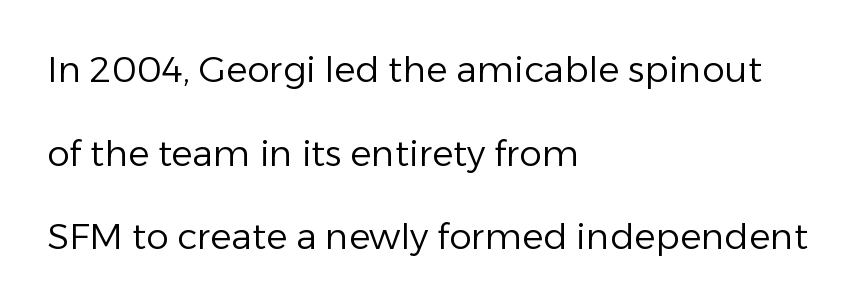
The rendering uses natural spacing where letterforms have individual widths. Inter-character spacing is left at the font's built-in metrics. Examine the stroke ends and you'll find no serifs. If you drew a ruler down the left edge, every line would touch it.
